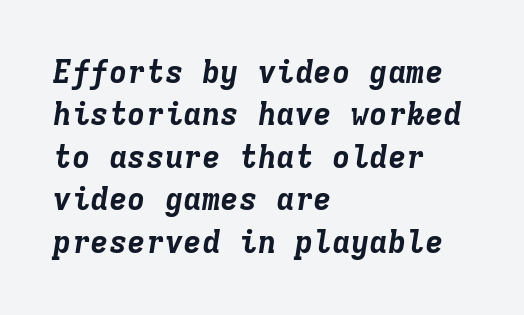
The image shows 31 px bold type, italic (leaning right), monospaced; set left-aligned, normal line spacing (1.37x), normal letter spacing, not underlined; low stroke contrast and a medium x-height.
